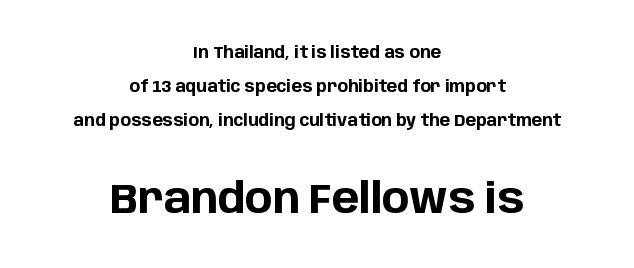
Q: Is the text bold? A: Yes.
Q: Is the text italic (slanted)? A: No, it is upright.
Q: Is the typeface a serif or a sans-serif typeface? A: Sans-serif.
Q: Is the text underlined? A: No.
Q: How is the paragraph aligned? A: Centered.
Q: Is the spacing between letters normal or unusually wide? A: Normal.
Q: Is the spacing between lines tight, normal or loose? A: Loose.
Q: Which block of text is set in a larger size, the first (top) or the second (bottom)? A: The second (bottom) one.
Q: Width (condensed, normal, or wide)? A: Normal.
Q: Stroke contrast? A: Low.
Q: x-height? A: Large.
Q: Monospaced? A: No.
